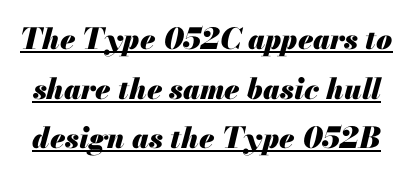
Q: Is the text bold? A: Yes.
Q: Is the text italic (slanted)? A: Yes, it leans right by about 13 degrees.
Q: Is the text underlined? A: Yes.
Q: Is the spacing between letters normal or unusually wide? A: Normal.
Q: Width (condensed, normal, or wide)? A: Normal.
Q: Stroke contrast? A: Medium.
Q: x-height? A: Small.
Q: Monospaced? A: No.
